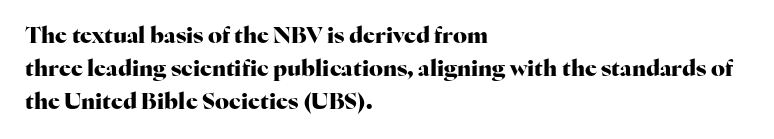
The image shows 22 px bold type, upright; set left-aligned, normal line spacing (1.49x), normal letter spacing, not underlined.
